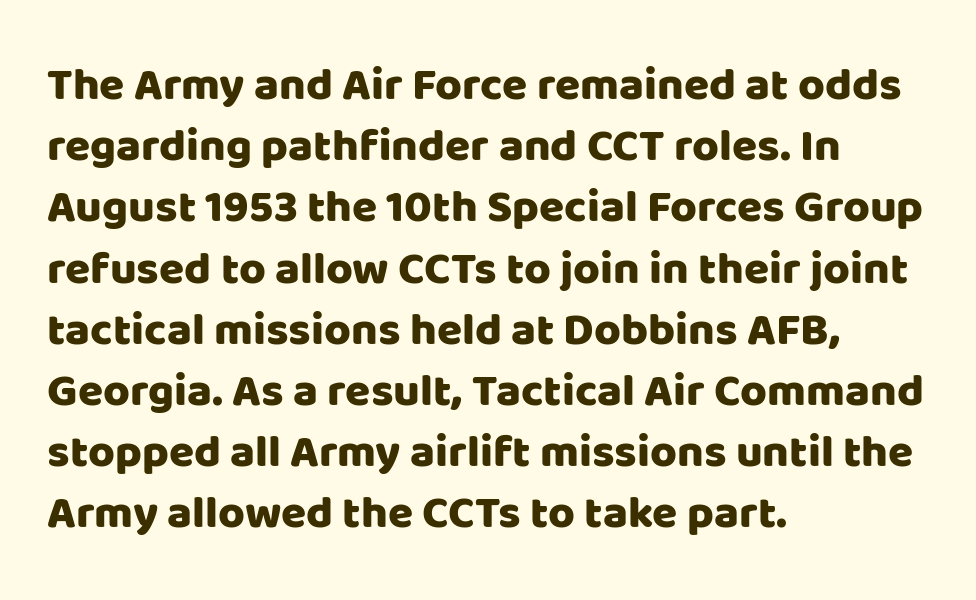
Q: Is the text italic (slanted)? A: No, it is upright.
Q: Is the typeface a serif or a sans-serif typeface? A: Sans-serif.
Q: Is the text underlined? A: No.
Q: How is the paragraph aligned? A: Left-aligned.
Q: Is the spacing between letters normal or unusually wide? A: Normal.
Q: Is the spacing between lines tight, normal or loose? A: Normal.
Q: Width (condensed, normal, or wide)? A: Normal.
Q: Stroke contrast? A: Low.
Q: x-height? A: Large.
Q: Monospaced? A: No.
